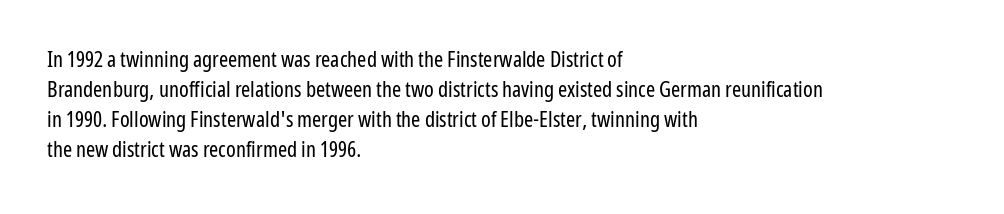
The letterforms sit shoulder to shoulder at normal distance. The space directly below the letters is spotless. Counters stay open thanks to moderate or lighter strokes. The vertical gap from one line to the next is medium. Ascenders rise straight up at ninety degrees. The ragged edge is on the right, which tells us the setting is flush left.
